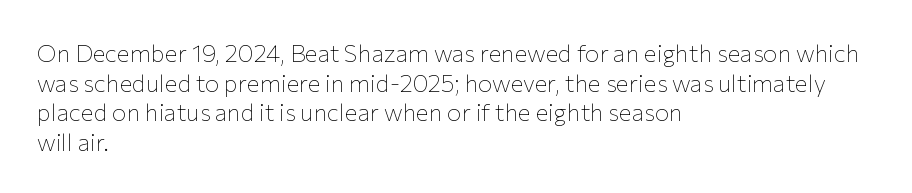
Q: Is the text bold? A: No.
Q: Is the text italic (slanted)? A: No, it is upright.
Q: Is the text underlined? A: No.
Q: How is the paragraph aligned? A: Left-aligned.
Q: Is the spacing between letters normal or unusually wide? A: Normal.
